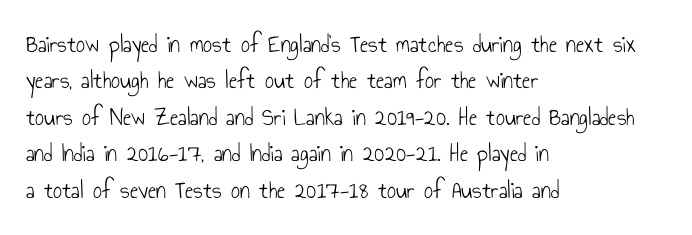
The image shows 25 px text type, upright; set left-aligned, normal line spacing (1.46x), normal letter spacing, not underlined.
